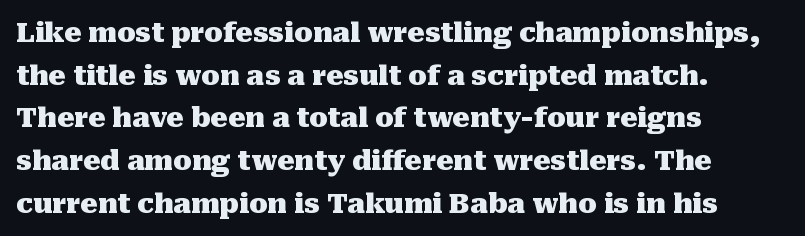
Typesetter's note: full bold, strokes at maximum text heaviness. Compared with typical paragraphs, the rows here are spaced about the same. Layout note: lines flush left. The passage shown is not underscored anywhere.
